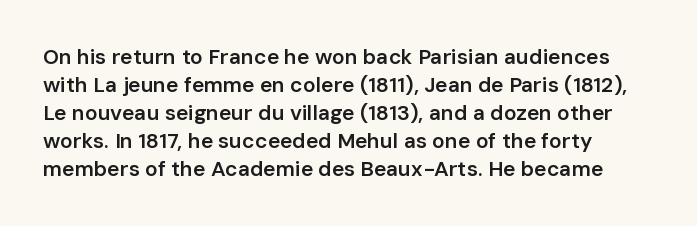
Q: Is the text bold? A: Semi-bold.
Q: Is the text italic (slanted)? A: No, it is upright.
Q: Is the text underlined? A: No.
Q: How is the paragraph aligned? A: Left-aligned.
Q: Is the spacing between letters normal or unusually wide? A: Normal.
Q: Is the spacing between lines tight, normal or loose? A: Normal.
